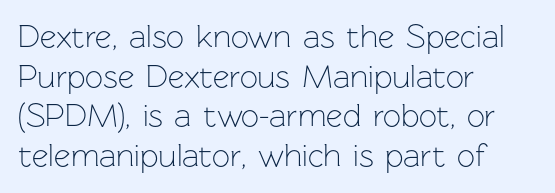
{"serif": "no", "italic": "no", "bold": "no", "weight": "light", "width": "normal", "stroke_contrast": "low", "x_height": "medium", "monospaced": "no", "underline": "no", "align": "left", "line_spacing_ratio": 1.24, "letter_spacing": "normal", "letter_spacing_em": 0.0, "glyph_px": 32}
